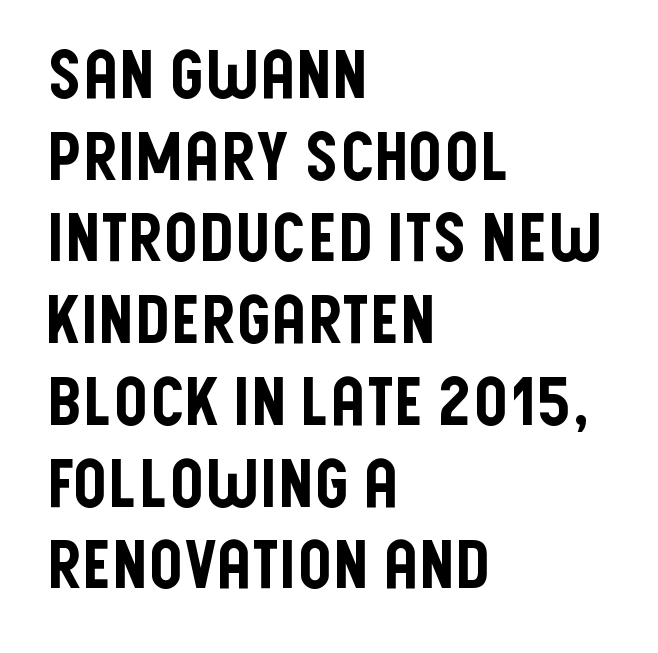
{"serif": "no", "italic": "no", "width": "condensed", "stroke_contrast": "low", "x_height": "large", "monospaced": "no", "underline": "no", "align": "left", "line_spacing_ratio": 1.22, "letter_spacing": "normal", "letter_spacing_em": 0.0, "glyph_px": 67}
